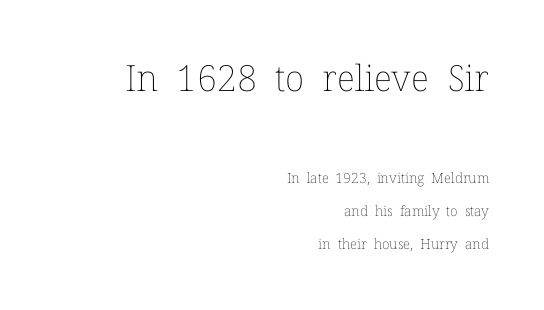
{"italic": "no", "bold": "no", "weight": "thin", "width": "normal", "stroke_contrast": "low", "x_height": "medium", "monospaced": "no", "underline": "no", "align": "right", "line_spacing": "loose", "line_spacing_ratio": 2.37, "letter_spacing": "normal", "letter_spacing_em": 0.0, "larger_block": "first", "size_ratio": 2.57, "glyph_px": 36}
